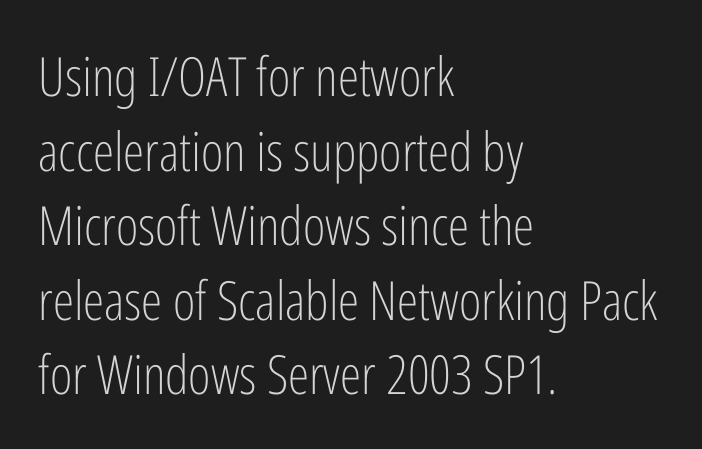
The image shows 54 px light, condensed sans-serif type, upright; set left-aligned, normal line spacing (1.38x), normal letter spacing, not underlined; low stroke contrast and a medium x-height.
